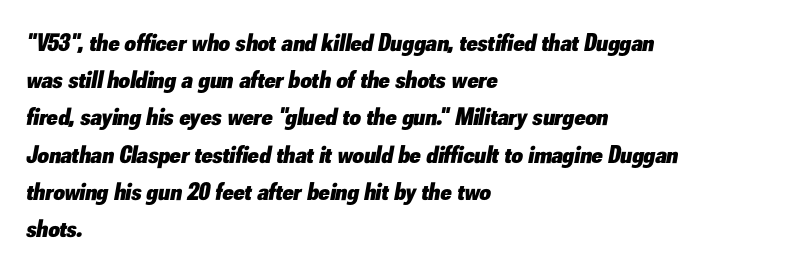
Q: Is the text bold? A: Yes.
Q: Is the text italic (slanted)? A: Yes, it leans right by about 10 degrees.
Q: Is the text underlined? A: No.
Q: How is the paragraph aligned? A: Left-aligned.
Q: Is the spacing between letters normal or unusually wide? A: Normal.
Q: Is the spacing between lines tight, normal or loose? A: Normal.
